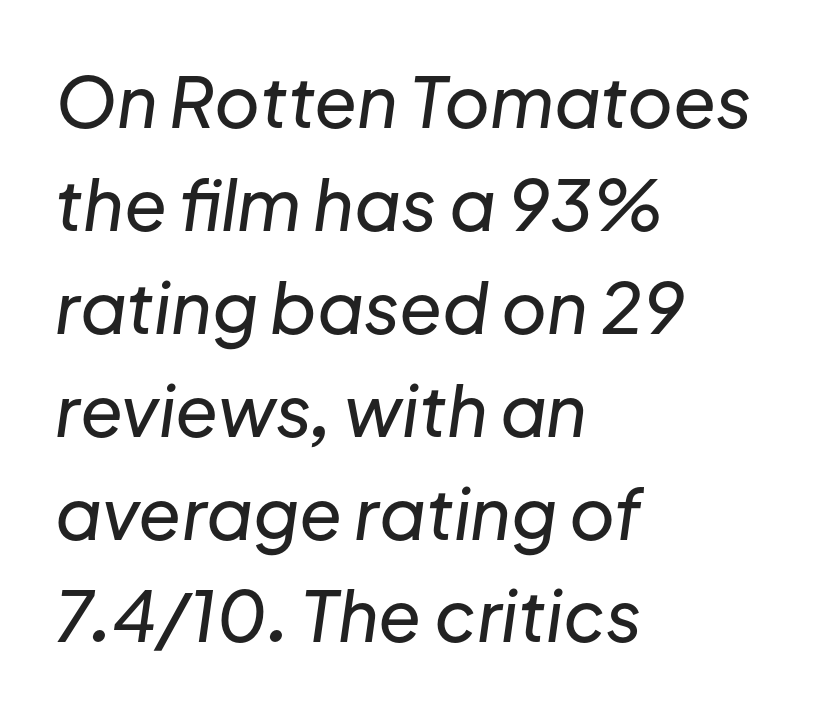
The image shows 70 px text type, italic (leaning right); set left-aligned, normal line spacing (1.47x), normal letter spacing, not underlined; low stroke contrast and a medium x-height.
